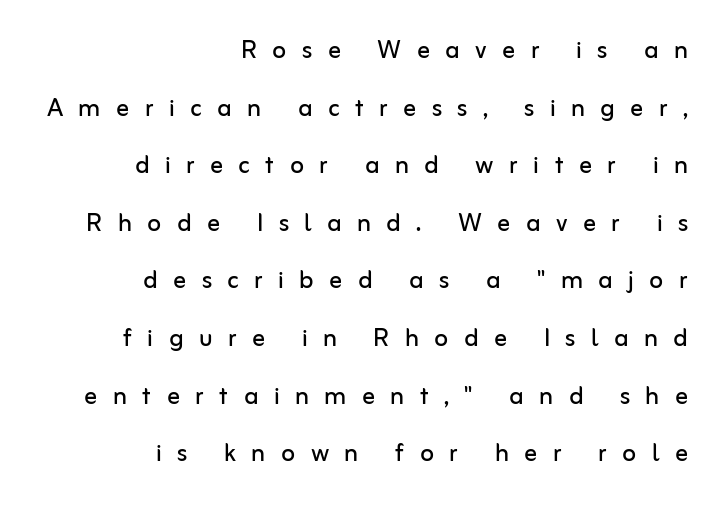
Q: Is the text bold? A: No.
Q: Is the text italic (slanted)? A: No, it is upright.
Q: Is the typeface a serif or a sans-serif typeface? A: Sans-serif.
Q: Is the text underlined? A: No.
Q: How is the paragraph aligned? A: Right-aligned.
Q: Is the spacing between letters normal or unusually wide? A: Unusually wide.
Q: Width (condensed, normal, or wide)? A: Normal.
Q: Stroke contrast? A: Low.
Q: x-height? A: Medium.
Q: Monospaced? A: No.
